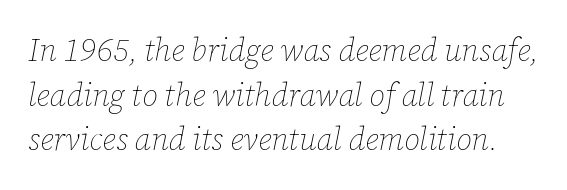
{"italic": "yes", "lean": "right", "slant_degrees": 12, "bold": "no", "weight": "thin", "width": "normal", "stroke_contrast": "low", "x_height": "medium", "monospaced": "no", "underline": "no", "line_spacing": "normal", "line_spacing_ratio": 1.44, "letter_spacing": "normal", "letter_spacing_em": 0.0, "glyph_px": 31}
